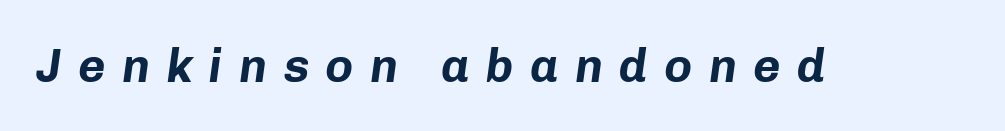
Short note: letters widely spaced. Looks like regular typesetting: each glyph gets only the width it needs. On the weight axis this lands at bold, roughly 700. Nobody drew a line under any word here. Posture: slanted.
